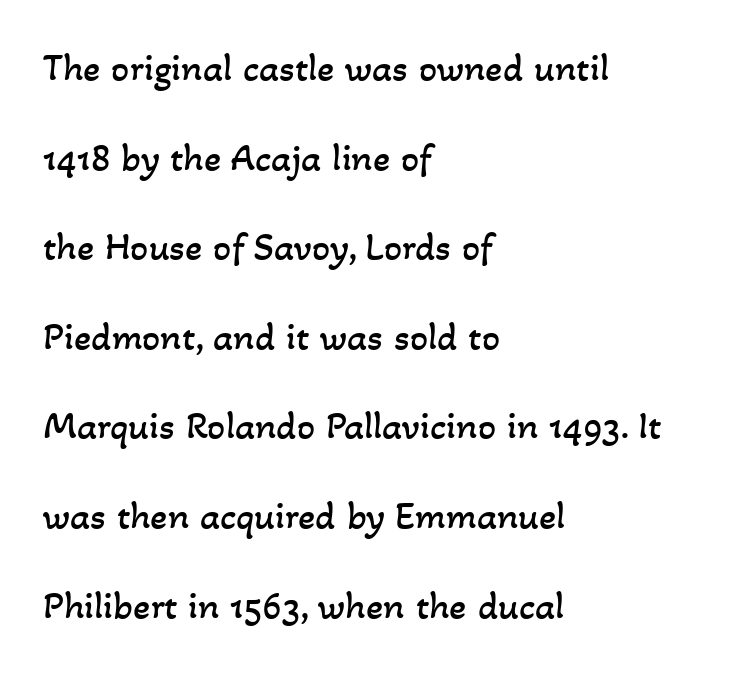
Q: Is the text bold? A: No.
Q: Is the text underlined? A: No.
Q: How is the paragraph aligned? A: Left-aligned.
Q: Is the spacing between letters normal or unusually wide? A: Normal.
Q: Is the spacing between lines tight, normal or loose? A: Loose.
Q: Width (condensed, normal, or wide)? A: Normal.
Q: Stroke contrast? A: Low.
Q: x-height? A: Small.
Q: Monospaced? A: No.
